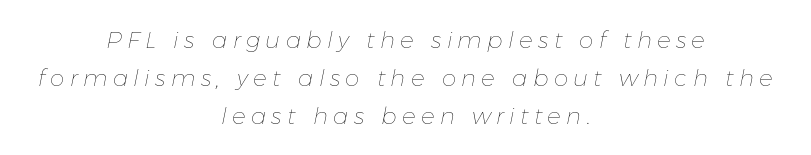
Letter spacing: wide. The rows are spaced the way most documents space them. The glyphs are unaccompanied by any horizontal stroke below them. The characters are drawn with everyday or finer stroke widths.
